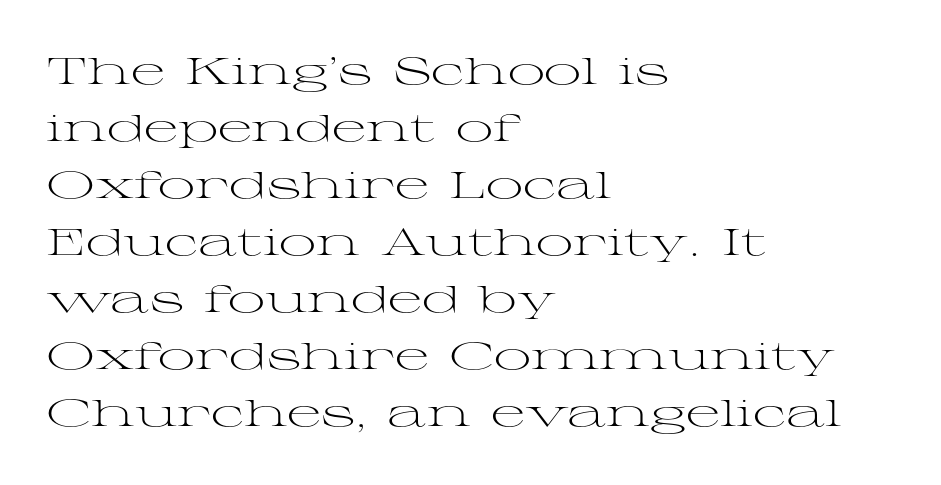
{"serif": "yes", "italic": "no", "bold": "no", "weight": "light", "width": "wide", "stroke_contrast": "medium", "x_height": "medium", "monospaced": "no", "underline": "no", "align": "left", "line_spacing": "normal", "line_spacing_ratio": 1.54, "letter_spacing": "normal", "letter_spacing_em": 0.0, "glyph_px": 37}
